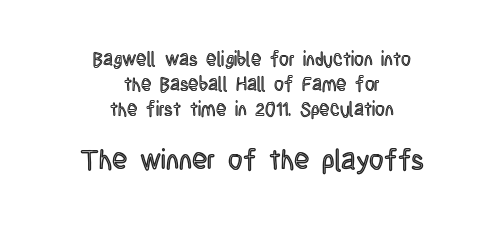
Q: Is the text italic (slanted)? A: No, it is upright.
Q: Is the text underlined? A: No.
Q: How is the paragraph aligned? A: Centered.
Q: Is the spacing between letters normal or unusually wide? A: Normal.
Q: Is the spacing between lines tight, normal or loose? A: Normal.
Q: Which block of text is set in a larger size, the first (top) or the second (bottom)? A: The second (bottom) one.
Q: Width (condensed, normal, or wide)? A: Condensed.
Q: x-height? A: Large.
Q: Monospaced? A: No.
